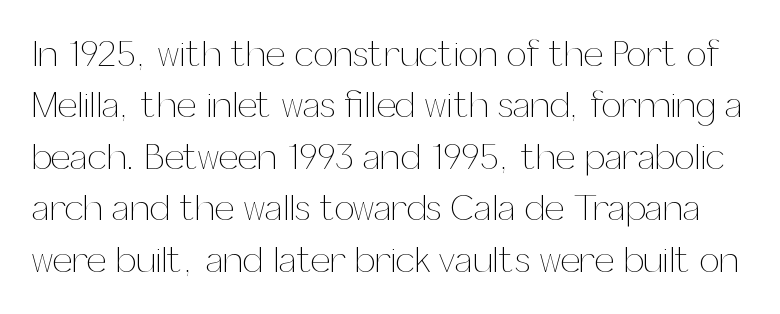
Q: Is the text bold? A: No.
Q: Is the text italic (slanted)? A: No, it is upright.
Q: Is the text underlined? A: No.
Q: Is the spacing between letters normal or unusually wide? A: Normal.
Q: Is the spacing between lines tight, normal or loose? A: Normal.
Q: Width (condensed, normal, or wide)? A: Normal.
Q: Stroke contrast? A: Medium.
Q: x-height? A: Medium.
Q: Monospaced? A: No.
